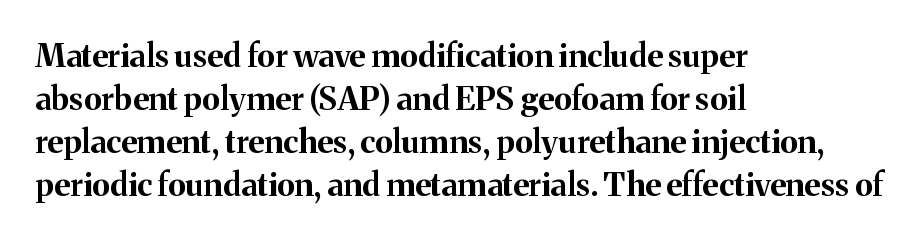
What weight is shown? A full bold with thick strokes. A typesetter would label this face a serif. A normal amount of white space separates one row of letters from the next. This sample uses an upright cut, with every glyph sitting square on the baseline.
